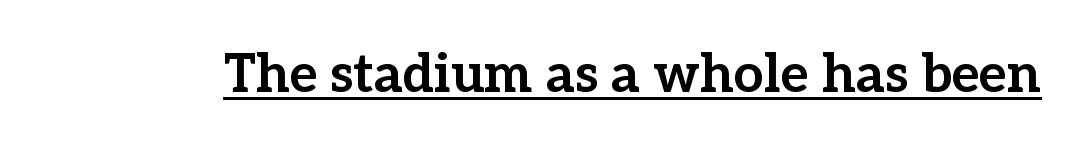
Each line of the rendering has a horizontal stroke beneath the glyphs. Rendered with straight, roman letterforms. No extra tracking has been applied to these lines. The face used here is proportionally spaced, like ordinary book or web type. A typesetter would label this face a serif.
